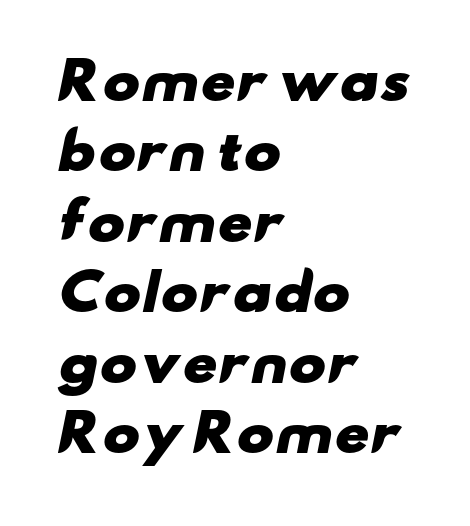
{"serif": "no", "bold": "yes", "weight": "heavy", "width": "wide", "stroke_contrast": "low", "x_height": "small", "monospaced": "no", "underline": "no", "align": "left", "line_spacing": "normal", "line_spacing_ratio": 1.41, "letter_spacing": "normal", "letter_spacing_em": 0.0, "glyph_px": 50}
